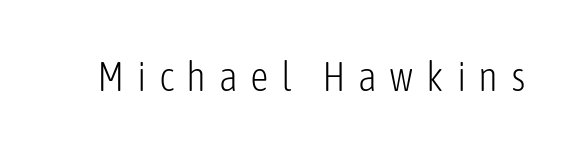
Quick note: underline off. This rendering widens character spacing well past its baseline value. A typesetter would mark this as roman, not italic. The rendering uses natural spacing where letterforms have individual widths. The characters display no serif detailing; their extremities are plain. Compared with a typical body face, this is equally light or lighter still.
